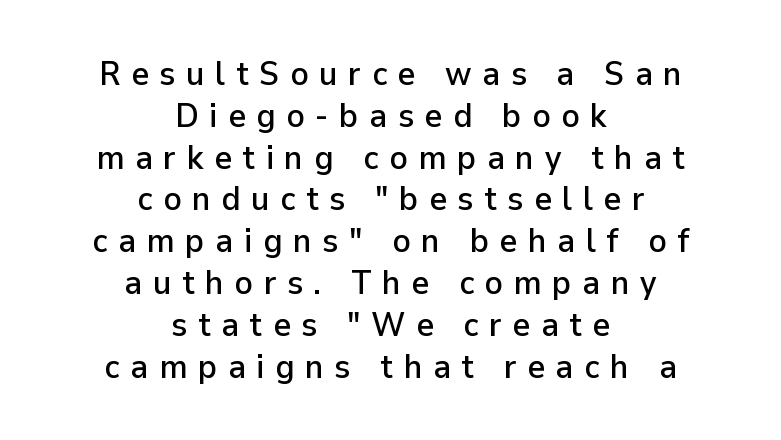
The image shows 34 px sans-serif type, upright; set centered, line spacing 1.23x, unusually wide letter spacing (+0.31 em), not underlined; low stroke contrast and a medium x-height.
